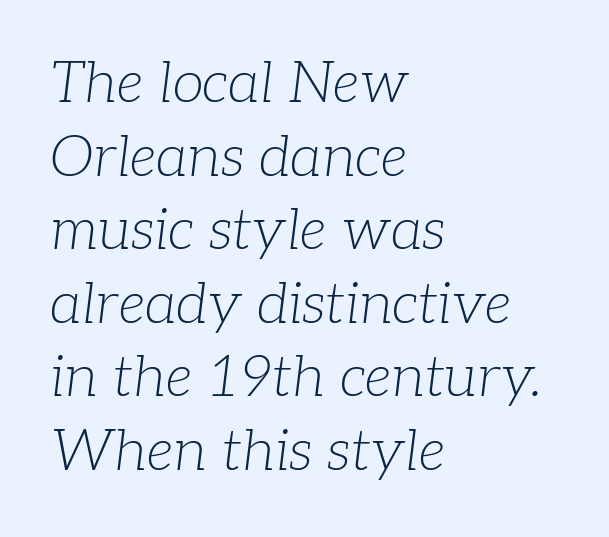
{"serif": "yes", "italic": "yes", "lean": "right", "slant_degrees": 7, "bold": "no", "weight": "light", "width": "normal", "stroke_contrast": "low", "x_height": "medium", "monospaced": "no", "underline": "no", "align": "left", "line_spacing": "normal", "line_spacing_ratio": 1.29, "letter_spacing": "normal", "letter_spacing_em": 0.0, "glyph_px": 57}
